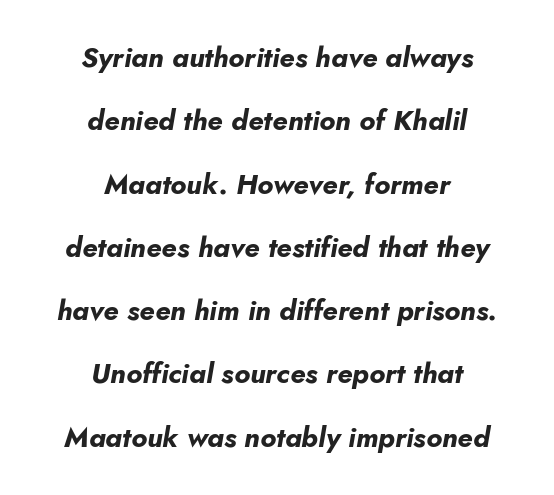
Italic: yes, the glyphs are oblique. Think of a printed novel: that variable character pitch is what you see here. The letters are bold, with thick, heavy strokes. Is the letter spacing exaggerated? No — it looks like the ordinary default.
